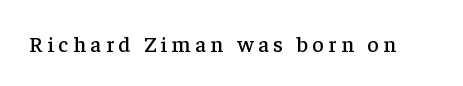
Someone cranked the tracking dial way up on this one. Beneath every word, the page is bare. Is there any slant? The stems are plumb.
